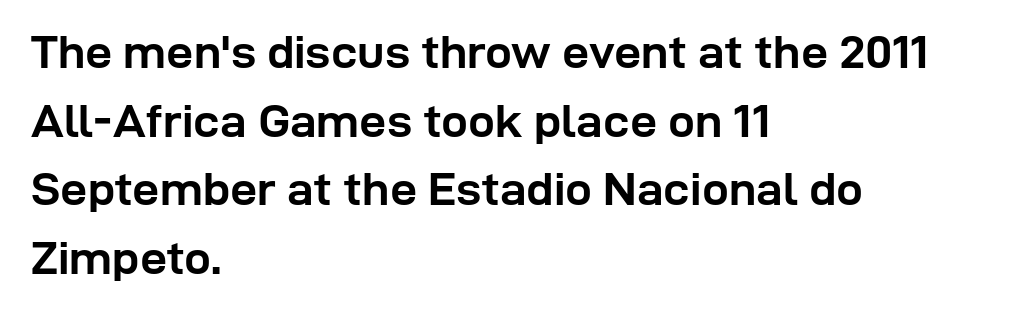
Visually the block forms a straight wall on the left and a jagged coastline on the right. Spacing verdict: proportional, widths tailored to each character. Each glyph is drawn with heavy, bold strokes. Serif or sans? Sans — the stroke terminals are bare.
